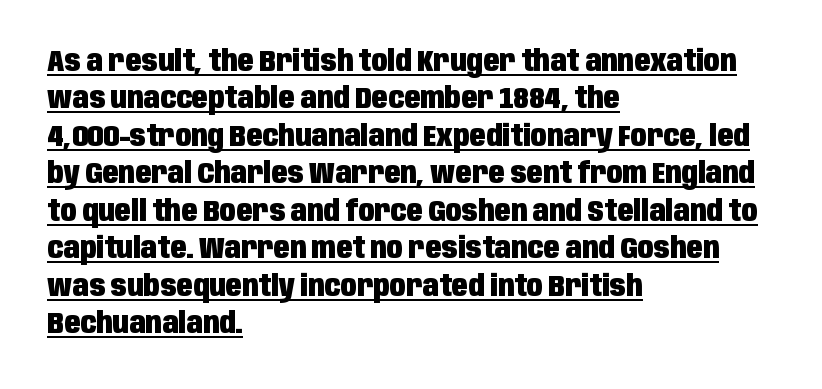
Q: Is the text bold? A: Yes.
Q: Is the text italic (slanted)? A: No, it is upright.
Q: Is the typeface a serif or a sans-serif typeface? A: Sans-serif.
Q: Is the text underlined? A: Yes.
Q: How is the paragraph aligned? A: Left-aligned.
Q: Is the spacing between letters normal or unusually wide? A: Normal.
Q: Is the spacing between lines tight, normal or loose? A: Normal.
Q: Width (condensed, normal, or wide)? A: Condensed.
Q: Stroke contrast? A: Low.
Q: x-height? A: Large.
Q: Monospaced? A: No.
